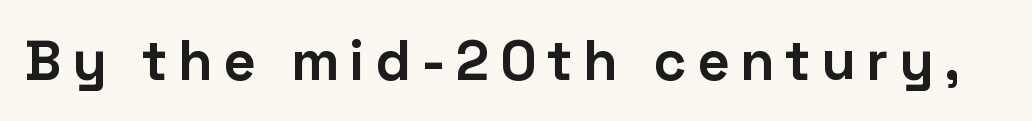
Just letters on the line, the space beneath them empty. Typographically, this falls in the sans-serif category. Style check: upright. Looks like regular typesetting: each glyph gets only the width it needs. These lines carry a lot of weight — the face is fully bold.
